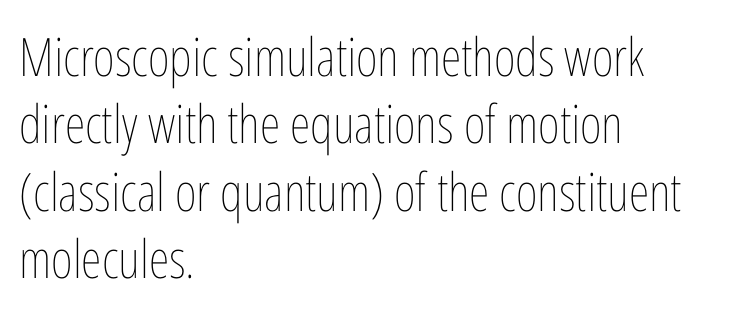
Q: Is the text bold? A: No.
Q: Is the text italic (slanted)? A: No, it is upright.
Q: Is the text underlined? A: No.
Q: How is the paragraph aligned? A: Left-aligned.
Q: Is the spacing between letters normal or unusually wide? A: Normal.
Q: Is the spacing between lines tight, normal or loose? A: Normal.
Q: Width (condensed, normal, or wide)? A: Condensed.
Q: Stroke contrast? A: Low.
Q: x-height? A: Medium.
Q: Monospaced? A: No.
